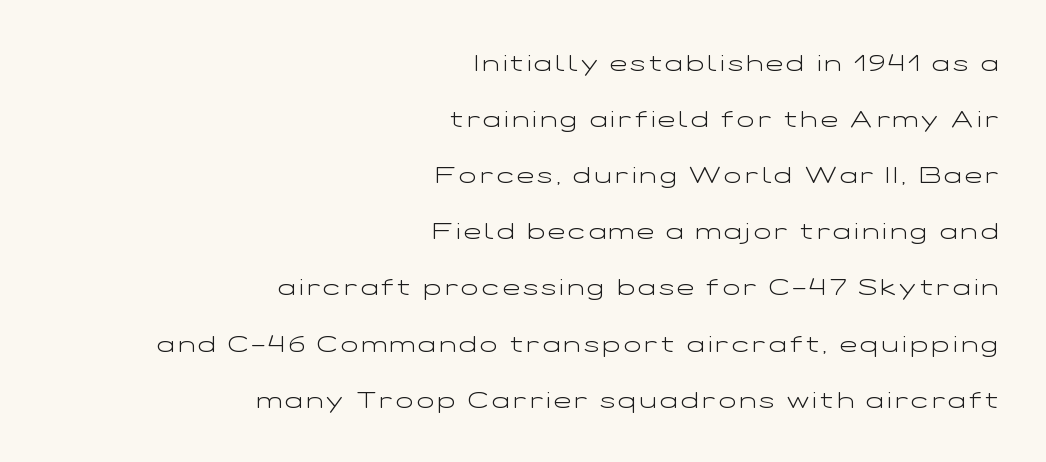
{"italic": "no", "bold": "no", "underline": "no", "align": "right", "line_spacing": "loose", "line_spacing_ratio": 2.44, "glyph_px": 23}
